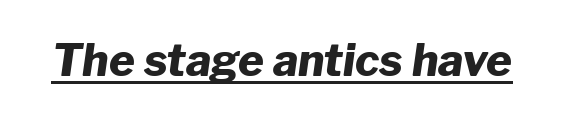
The image shows 44 px heavy type, italic (leaning right); set normal letter spacing, underlined; low stroke contrast and a medium x-height.
